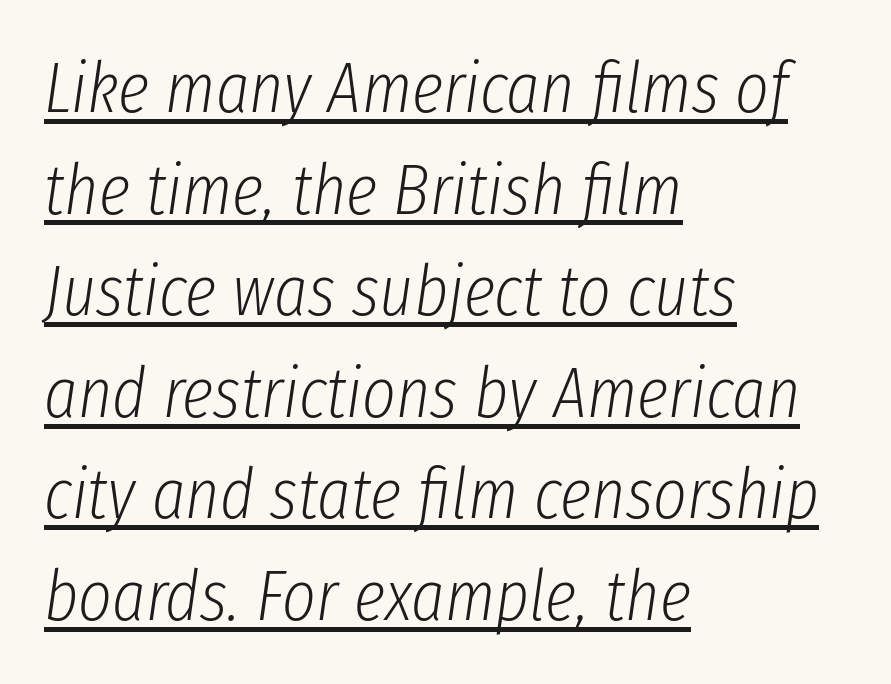
{"italic": "yes", "lean": "right", "slant_degrees": 8, "bold": "no", "weight": "light", "width": "condensed", "stroke_contrast": "low", "x_height": "medium", "monospaced": "no", "underline": "yes", "align": "left", "line_spacing": "normal", "line_spacing_ratio": 1.41, "letter_spacing": "normal", "letter_spacing_em": 0.0, "glyph_px": 72}
